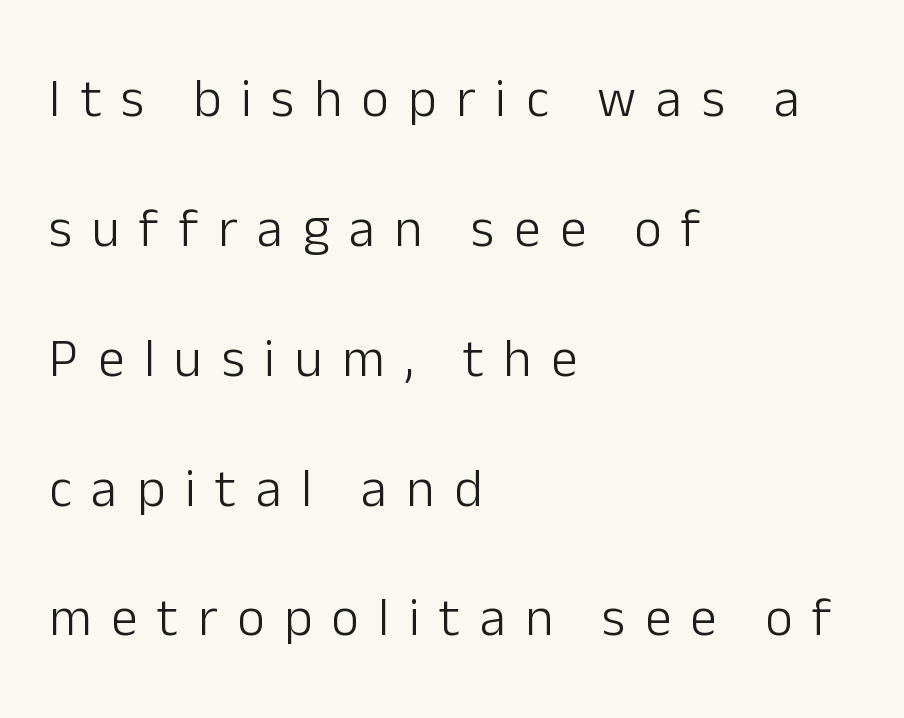
The image shows 53 px light sans-serif type, upright; set left-aligned, loose line spacing (2.45x), unusually wide letter spacing (+0.37 em), not underlined; low stroke contrast and a medium x-height.
